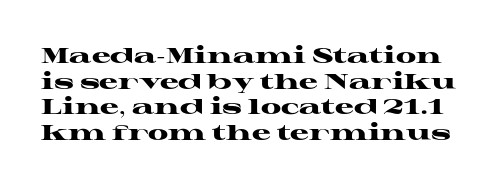
Q: Is the text bold? A: Yes.
Q: Is the text italic (slanted)? A: No, it is upright.
Q: Is the text underlined? A: No.
Q: Is the spacing between letters normal or unusually wide? A: Normal.
